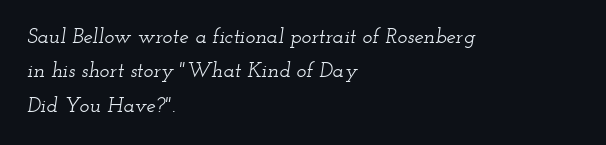
{"italic": "yes", "lean": "right", "slant_degrees": 12, "underline": "no", "align": "left", "line_spacing": "normal", "line_spacing_ratio": 1.64, "letter_spacing": "normal", "letter_spacing_em": 0.0, "glyph_px": 21}
